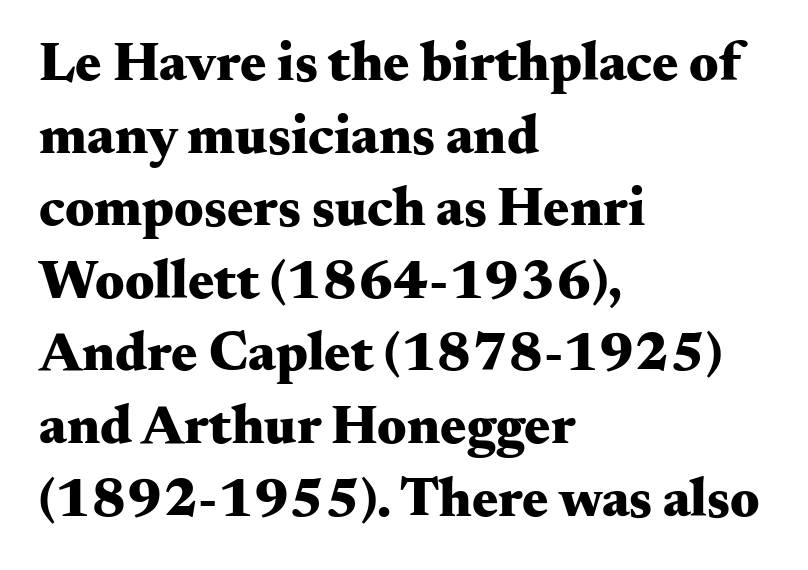
Caption: multi-line text, flush left, ragged right. Rows of type keep a routine distance in the vertical direction. Plain, unruled lines of type. Chunky letters — that's bold for sure.
